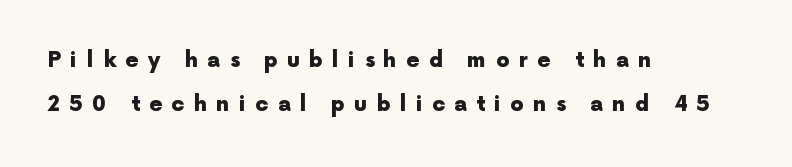
The type sits square on the baseline with zero lean. The leading is generous, giving the passage an open texture. Someone cranked the tracking dial way up on this one. These lines stack with their left ends in a neat column. The foot of each line stays bare and open.
